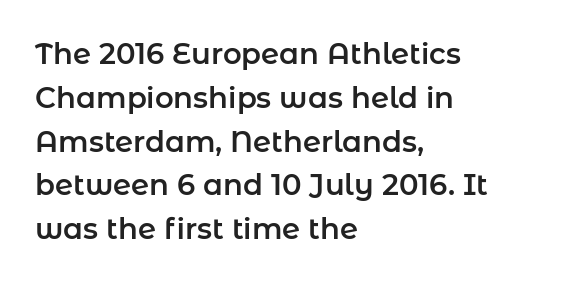
The rag falls on the right side of this text block. Is there any slant? The stems are plumb. These lines are rendered in a variable-pitch font. The block of text has a typical density, with ordinary space between rows.
